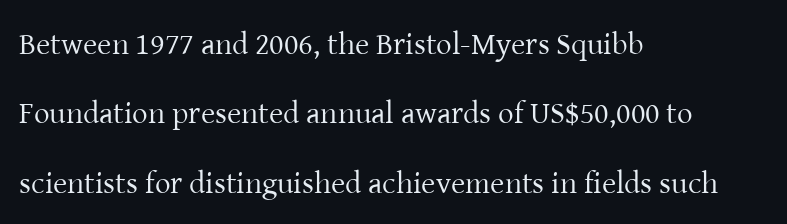
Q: Is the text bold? A: No.
Q: Is the text italic (slanted)? A: No, it is upright.
Q: Is the typeface a serif or a sans-serif typeface? A: Serif.
Q: Is the text underlined? A: No.
Q: How is the paragraph aligned? A: Left-aligned.
Q: Is the spacing between letters normal or unusually wide? A: Normal.
Q: Is the spacing between lines tight, normal or loose? A: Loose.
Q: Width (condensed, normal, or wide)? A: Normal.
Q: Stroke contrast? A: Low.
Q: x-height? A: Medium.
Q: Monospaced? A: No.
